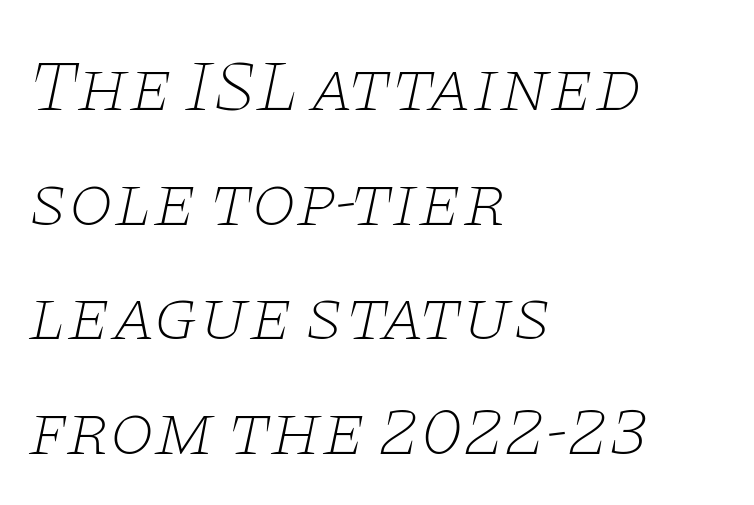
The image shows 73 px thin, wide serif type, italic (leaning right); set left-aligned, normal line spacing (1.57x), normal letter spacing, not underlined; low stroke contrast and a large x-height.
